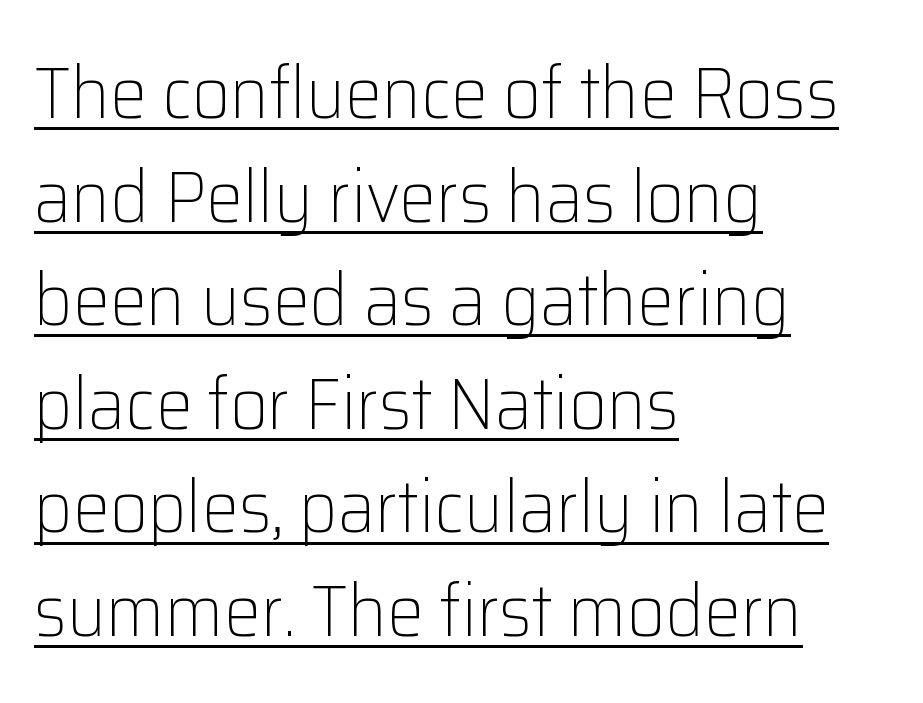
Unlike a traditional serif, this face leaves its strokes unadorned. Somebody hit Ctrl+U on this one — the words are underlined. Nothing heavy about these letters — not bold at all. Every character sits straight up, as roman type does. Does the copy run flush right? No — it runs flush left.
